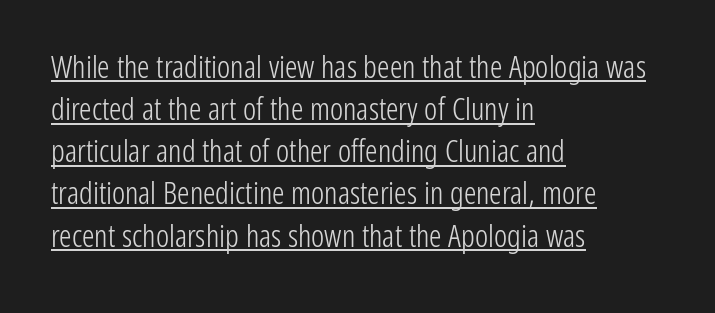
The passage shown is typed in a proportional face where columns would drift. The block of text has a typical density, with ordinary space between rows. Counters stay open thanks to moderate or lighter strokes. Tall strokes in this sample are plumb rather than angled.
